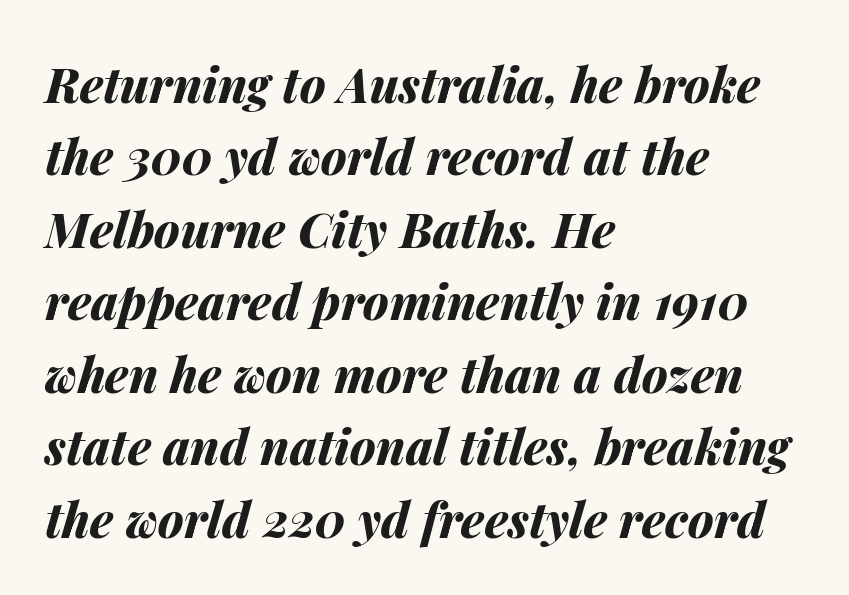
Q: Is the text bold? A: Yes.
Q: Is the text italic (slanted)? A: Yes, it leans right by about 14 degrees.
Q: Is the text underlined? A: No.
Q: How is the paragraph aligned? A: Left-aligned.
Q: Is the spacing between letters normal or unusually wide? A: Normal.
Q: Is the spacing between lines tight, normal or loose? A: Normal.
Q: Width (condensed, normal, or wide)? A: Normal.
Q: Stroke contrast? A: Medium.
Q: x-height? A: Medium.
Q: Monospaced? A: No.
